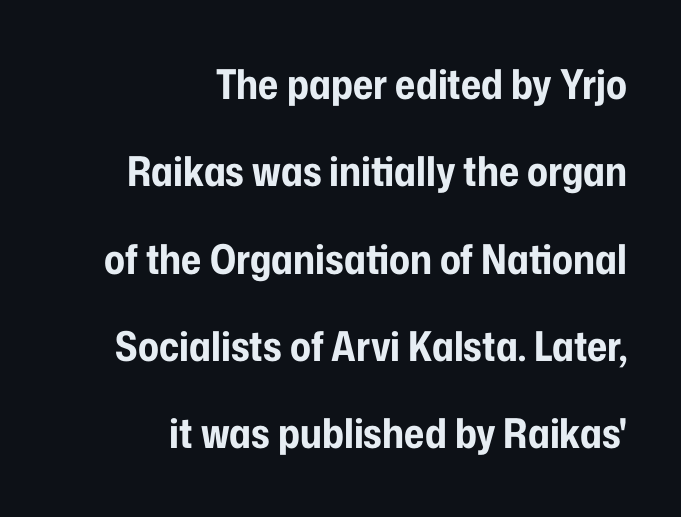
Each word holds together tightly as a unit, with standard inter-letter gaps. This sample is right-justified, so line beginnings fall wherever the words allow. Typographically, this falls in the sans-serif category. Quick note: interline space is abundant. This sample has the flowing, uneven cadence of proportional lettering. Look at the stroke-to-counter ratio: heavy, a bold.
